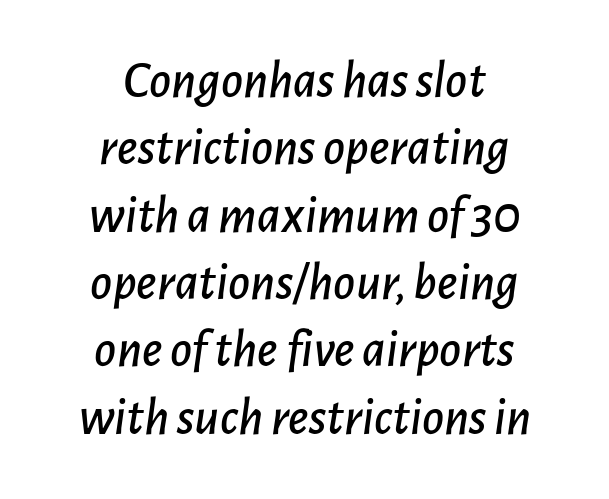
A typesetter would call this proportional, since set widths differ per character. Notice how the passage keeps no hard edge, just a central spine. Look at the tracking — it's just the regular setting, nothing added. Successive baselines arrive at the customary interval.
